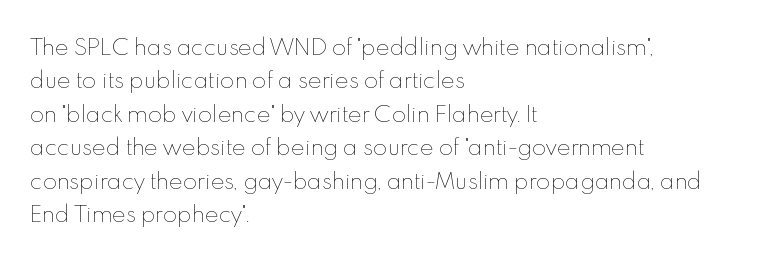
The image shows 21 px text type, upright; set left-aligned, normal line spacing (1.59x), normal letter spacing, not underlined.
